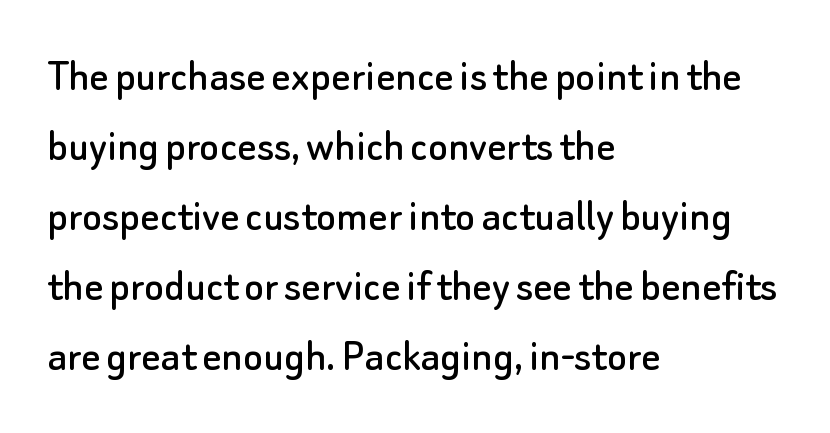
{"serif": "no", "italic": "no", "width": "normal", "stroke_contrast": "low", "x_height": "small", "monospaced": "no", "underline": "no", "align": "left", "line_spacing": "normal", "line_spacing_ratio": 1.49, "letter_spacing": "normal", "letter_spacing_em": 0.0, "glyph_px": 47}
